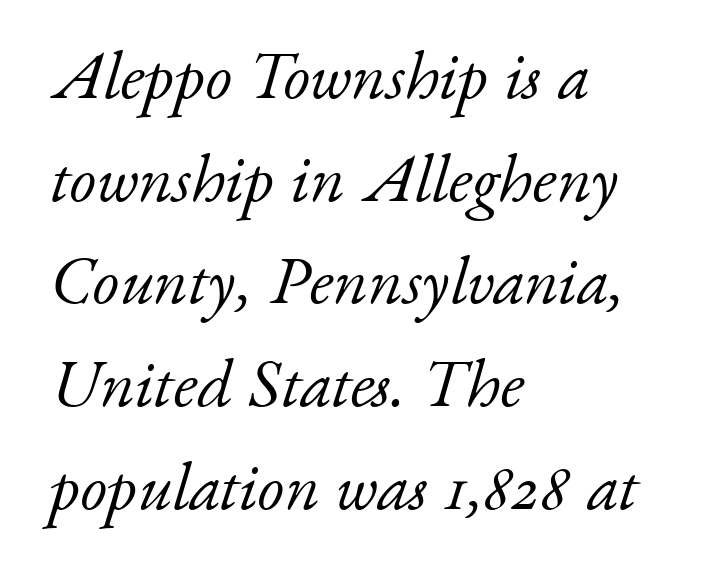
The image shows 68 px light serif type, italic (leaning right); set left-aligned, normal line spacing (1.51x), normal letter spacing, not underlined; low stroke contrast and a small x-height.
